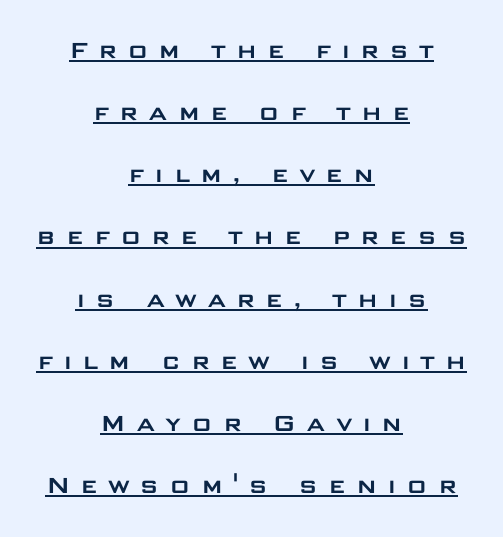
Q: Is the text italic (slanted)? A: No, it is upright.
Q: Is the typeface a serif or a sans-serif typeface? A: Sans-serif.
Q: Is the text underlined? A: Yes.
Q: How is the paragraph aligned? A: Centered.
Q: Is the spacing between letters normal or unusually wide? A: Unusually wide.
Q: Is the spacing between lines tight, normal or loose? A: Loose.
Q: Width (condensed, normal, or wide)? A: Wide.
Q: Stroke contrast? A: Low.
Q: x-height? A: Large.
Q: Monospaced? A: No.
